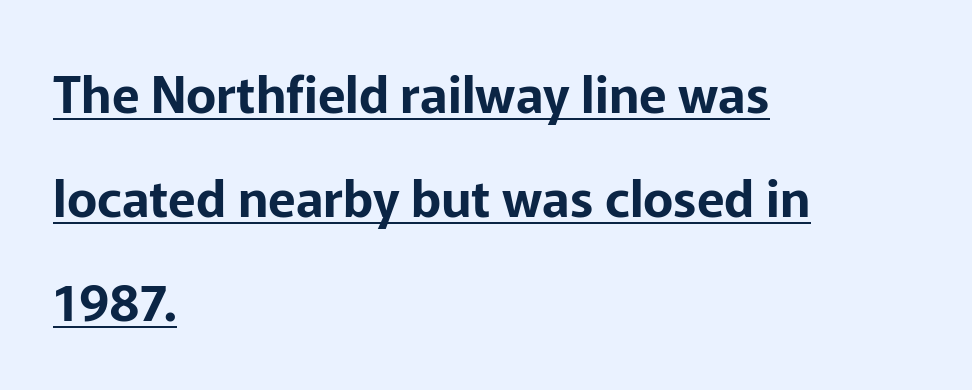
Quick note: interline space is abundant. Typeset ragged right — the left edge is the straight one. Each line of the rendering has a horizontal stroke beneath the glyphs. Does the type have serifs? No, each stem ends abruptly. This rendering leaves character spacing at its baseline value. The face used here is proportionally spaced, like ordinary book or web type.
